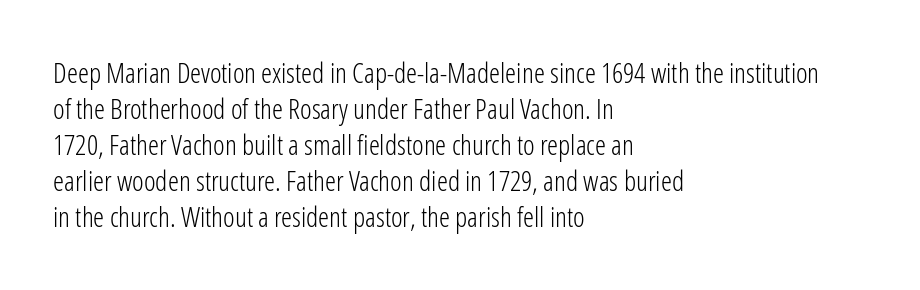
Q: Is the text bold? A: No.
Q: Is the text italic (slanted)? A: No, it is upright.
Q: Is the typeface a serif or a sans-serif typeface? A: Sans-serif.
Q: Is the text underlined? A: No.
Q: How is the paragraph aligned? A: Left-aligned.
Q: Is the spacing between letters normal or unusually wide? A: Normal.
Q: Is the spacing between lines tight, normal or loose? A: Normal.
Q: Width (condensed, normal, or wide)? A: Condensed.
Q: Stroke contrast? A: Low.
Q: x-height? A: Medium.
Q: Monospaced? A: No.
